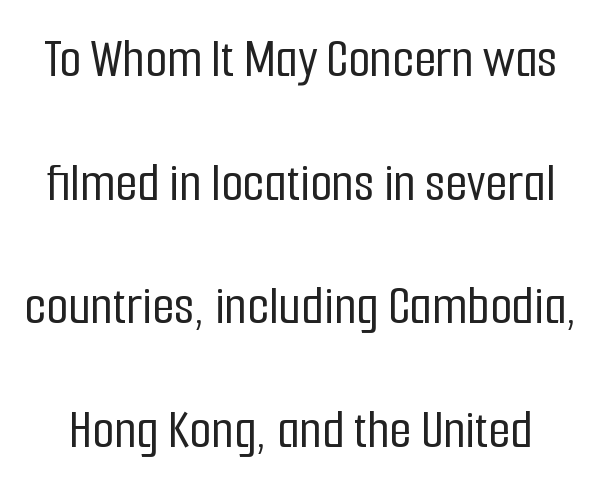
The image shows 57 px condensed sans-serif type, upright; set loose line spacing (2.17x), normal letter spacing, not underlined; low stroke contrast and a medium x-height.
